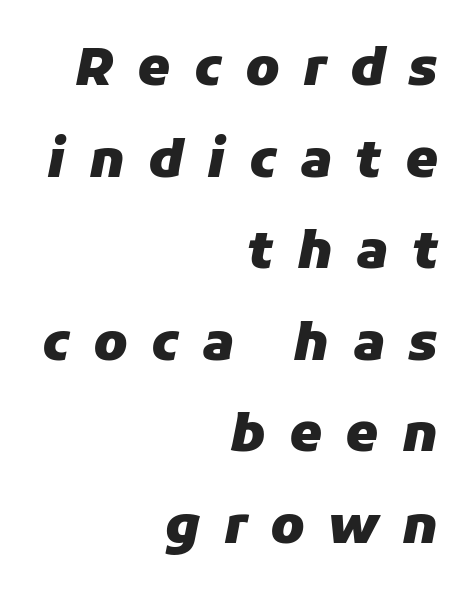
The image shows 52 px heavy type, italic (leaning right); set right-aligned, line spacing 1.76x, unusually wide letter spacing (+0.45 em), not underlined; low stroke contrast and a medium x-height.
